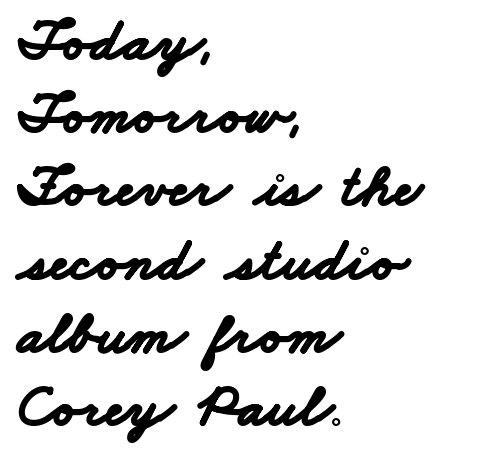
Short note: letters normally spaced. The typeface chosen for these lines omits serifs. Is this a fixed-width face? No — the glyphs have proportional, varying widths. The baseline area is clear. If you drew a ruler down the left edge, every line would touch it. Look at the stroke-to-counter ratio: heavy, a bold.
